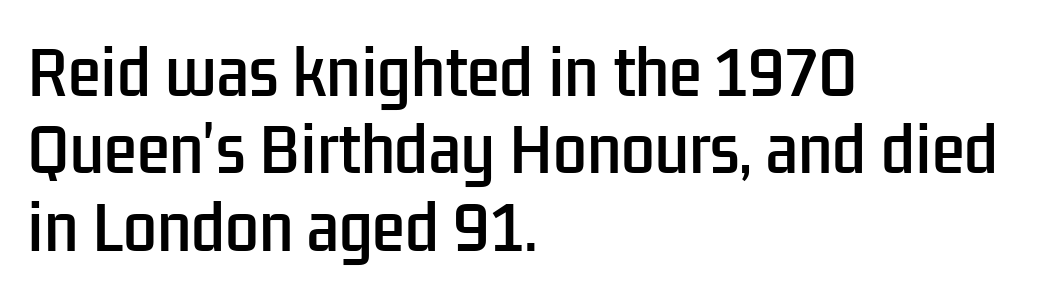
Descenders hang freely into open space. If you measured baseline to baseline, you'd find a middling distance. The letters stand upright; this is a roman face. Note the varied advance widths — an 'i' is clearly narrower than an 'm'. This sample uses plain, unmodified letter spacing.
